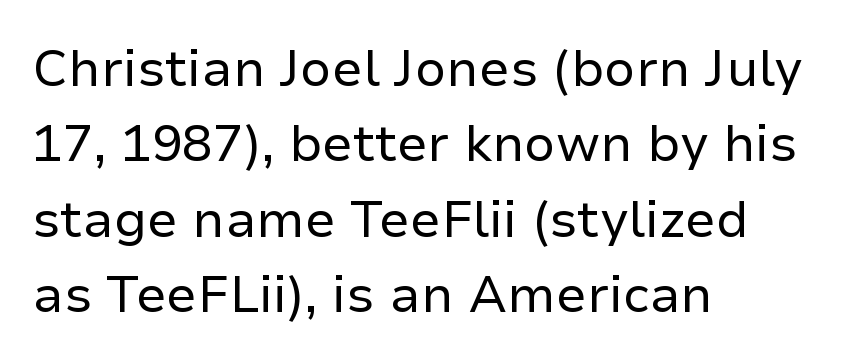
{"serif": "no", "italic": "no", "bold": "no", "weight": "regular", "width": "normal", "stroke_contrast": "low", "x_height": "medium", "monospaced": "no", "underline": "no", "align": "left", "line_spacing": "normal", "line_spacing_ratio": 1.48, "letter_spacing": "normal", "letter_spacing_em": 0.0, "glyph_px": 51}
